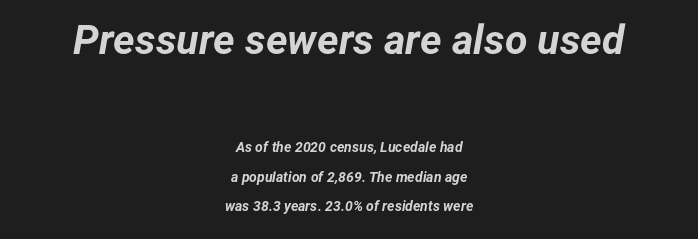
The image shows 41 px bold type, italic (leaning right); set centered, loose line spacing (2.09x), normal letter spacing, not underlined; the first (top) block is 2.93x larger; low stroke contrast and a medium x-height.
